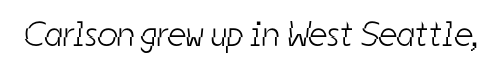
{"serif": "no", "bold": "no", "weight": "light", "width": "condensed", "stroke_contrast": "low", "x_height": "medium", "monospaced": "no", "underline": "no", "letter_spacing": "normal", "letter_spacing_em": 0.0, "glyph_px": 35}
